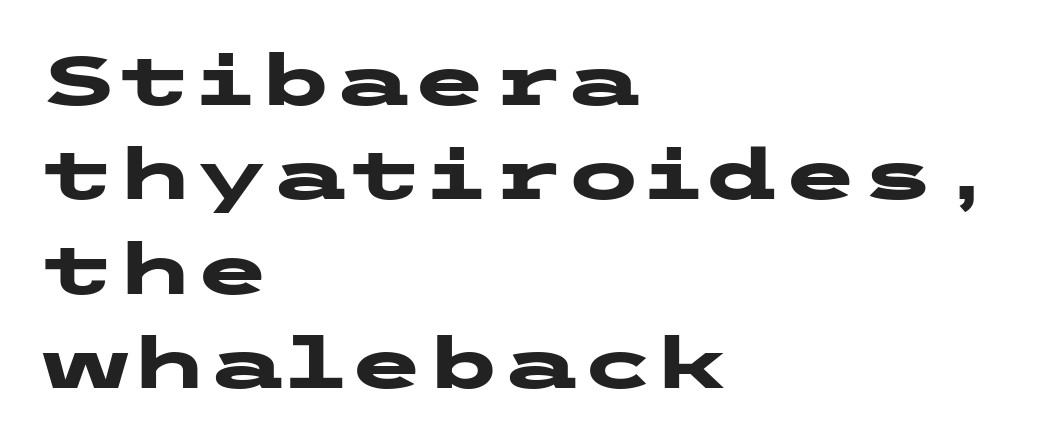
Quick note: underline off. Each glyph is drawn with heavy, bold strokes. I'd call this a sans setting — the letters go barefoot. Ascenders rise straight up at ninety degrees.
